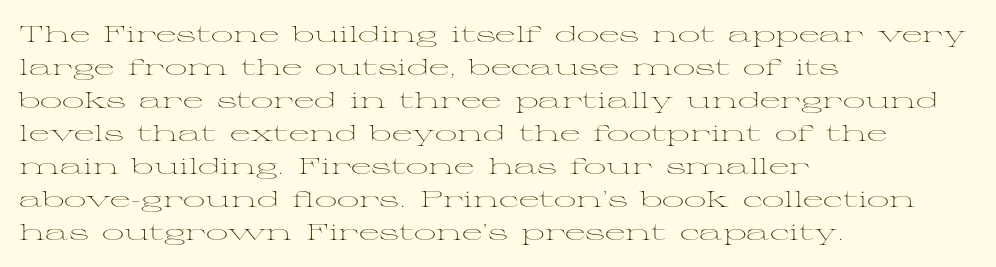
The image shows 22 px text type, upright; set left-aligned, normal line spacing (1.5x), normal letter spacing, not underlined.
